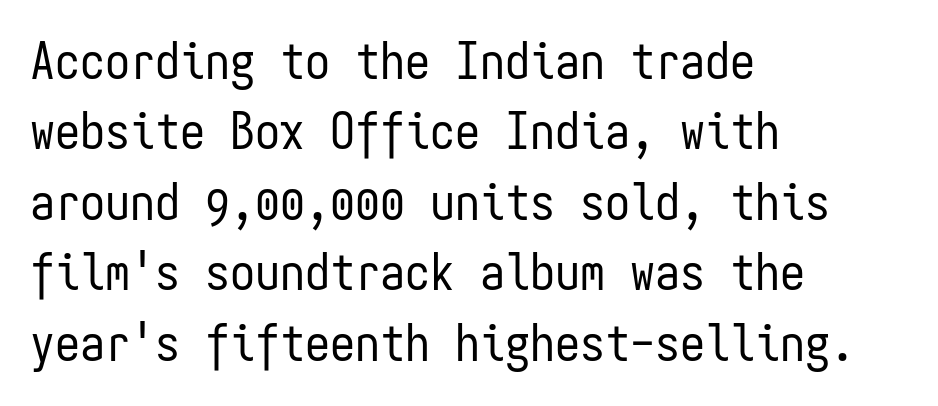
Q: Is the text bold? A: No.
Q: Is the text italic (slanted)? A: No, it is upright.
Q: Is the typeface a serif or a sans-serif typeface? A: Sans-serif.
Q: Is the text underlined? A: No.
Q: How is the paragraph aligned? A: Left-aligned.
Q: Is the spacing between letters normal or unusually wide? A: Normal.
Q: Is the spacing between lines tight, normal or loose? A: Normal.
Q: Width (condensed, normal, or wide)? A: Condensed.
Q: Stroke contrast? A: Low.
Q: x-height? A: Medium.
Q: Monospaced? A: Yes.
